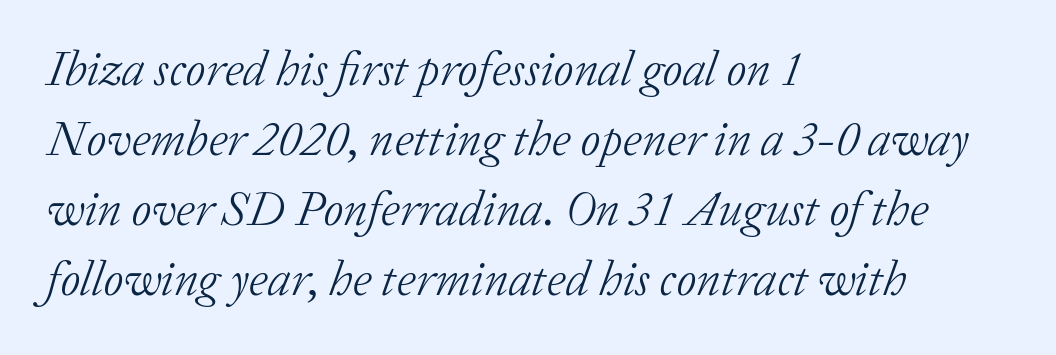
{"serif": "yes", "italic": "yes", "lean": "right", "slant_degrees": 20, "bold": "no", "weight": "light", "width": "normal", "stroke_contrast": "low", "x_height": "medium", "monospaced": "no", "underline": "no", "align": "left", "line_spacing": "normal", "line_spacing_ratio": 1.43, "letter_spacing": "normal", "letter_spacing_em": 0.0, "glyph_px": 49}
